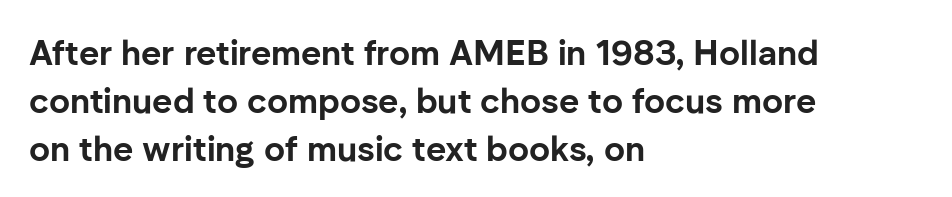
Is the block centered? No — it sits flush against the left margin. Is the type bold? Yes — the strokes are clearly thick and heavy. You can tell from the bare stems that sans-serif type was used. This sample has the flowing, uneven cadence of proportional lettering. The designer left line spacing at the default. Descenders hang freely into open space.
